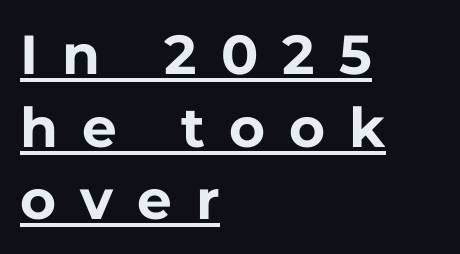
{"serif": "no", "italic": "no", "bold": "yes", "weight": "bold", "width": "normal", "stroke_contrast": "low", "x_height": "medium", "monospaced": "no", "underline": "yes", "align": "left", "line_spacing": "normal", "line_spacing_ratio": 1.32, "letter_spacing": "wide", "letter_spacing_em": 0.44, "glyph_px": 55}
